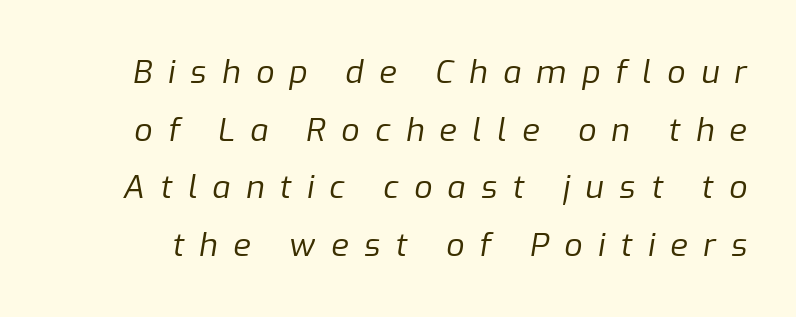
{"italic": "yes", "lean": "right", "slant_degrees": 9, "bold": "no", "weight": "regular", "width": "normal", "stroke_contrast": "low", "x_height": "medium", "monospaced": "no", "underline": "no", "line_spacing_ratio": 1.8, "letter_spacing": "wide", "letter_spacing_em": 0.48, "glyph_px": 32}
